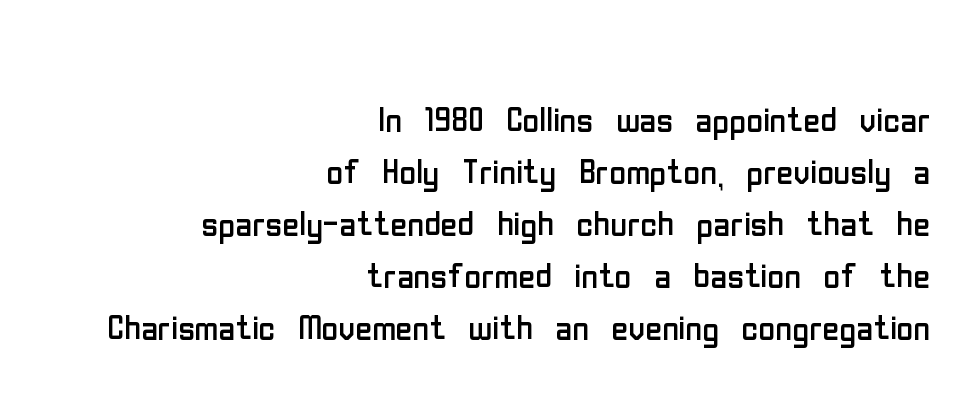
The image shows 46 px regular-weight, condensed sans-serif type, upright; set right-aligned, tight line spacing (1.13x), normal letter spacing, not underlined; low stroke contrast and a medium x-height.
